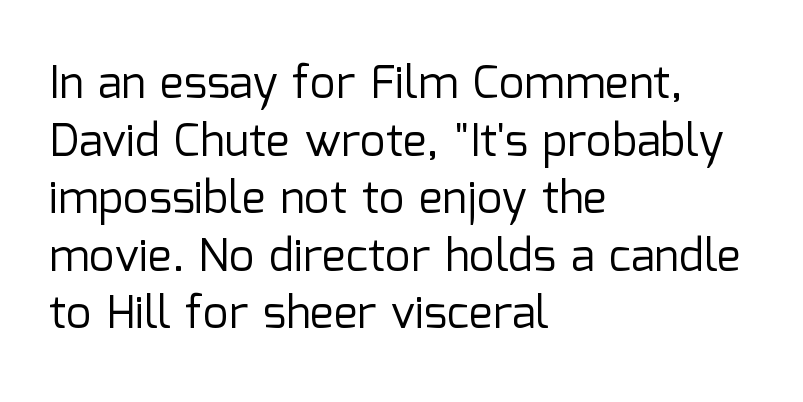
Tall strokes in this sample are plumb rather than angled. The letterforms sit shoulder to shoulder at normal distance. The passage shown is not bold in any degree. This sample has the flowing, uneven cadence of proportional lettering.
